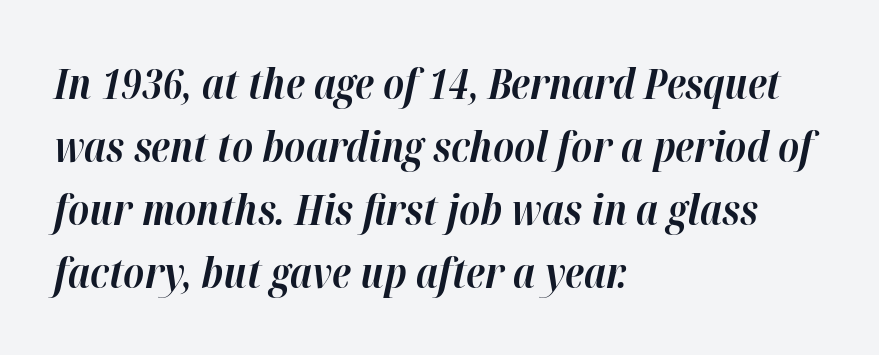
Looks like regular typesetting: each glyph gets only the width it needs. There's an unmistakable incline to the writing here. Bare-footed words on every line. The passage shown stacks its lines at a standard gap.
